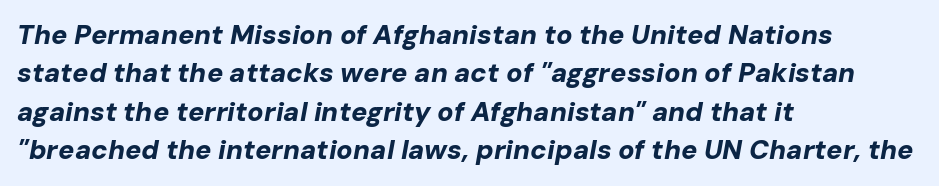
{"italic": "yes", "lean": "right", "slant_degrees": 10, "bold": "yes", "underline": "no", "align": "left", "line_spacing": "normal", "line_spacing_ratio": 1.42, "letter_spacing": "normal", "letter_spacing_em": 0.0, "glyph_px": 27}
